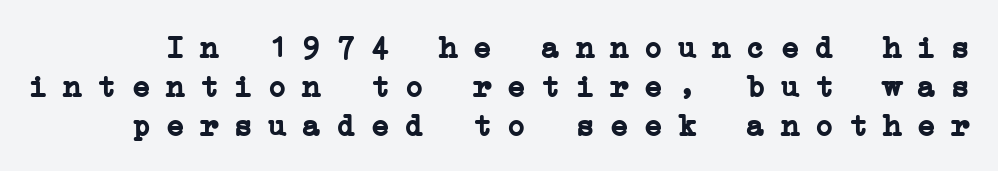
{"serif": "yes", "italic": "no", "bold": "yes", "weight": "semibold", "width": "normal", "stroke_contrast": "low", "x_height": "medium", "underline": "no", "line_spacing": "normal", "line_spacing_ratio": 1.26, "letter_spacing": "wide", "letter_spacing_em": 0.5, "glyph_px": 31}
